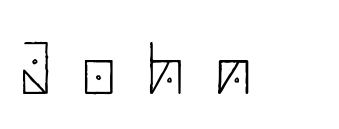
{"serif": "no", "italic": "no", "bold": "no", "weight": "thin", "width": "normal", "stroke_contrast": "low", "x_height": "small", "underline": "no", "letter_spacing": "wide", "letter_spacing_em": 0.42, "glyph_px": 74}
